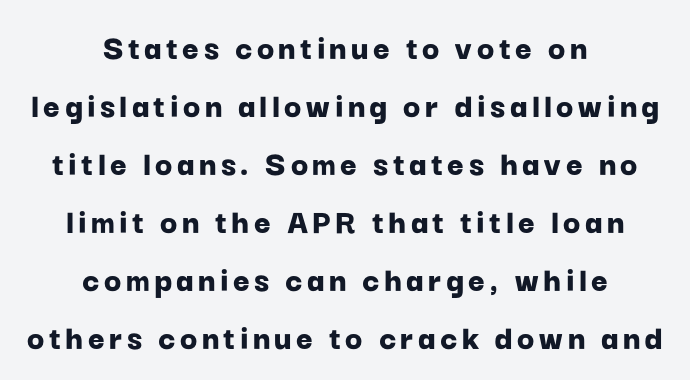
Q: Is the text bold? A: Yes.
Q: Is the text italic (slanted)? A: No, it is upright.
Q: Is the typeface a serif or a sans-serif typeface? A: Sans-serif.
Q: Is the text underlined? A: No.
Q: How is the paragraph aligned? A: Centered.
Q: Is the spacing between lines tight, normal or loose? A: Normal.
Q: Width (condensed, normal, or wide)? A: Normal.
Q: Stroke contrast? A: Low.
Q: x-height? A: Medium.
Q: Monospaced? A: No.
